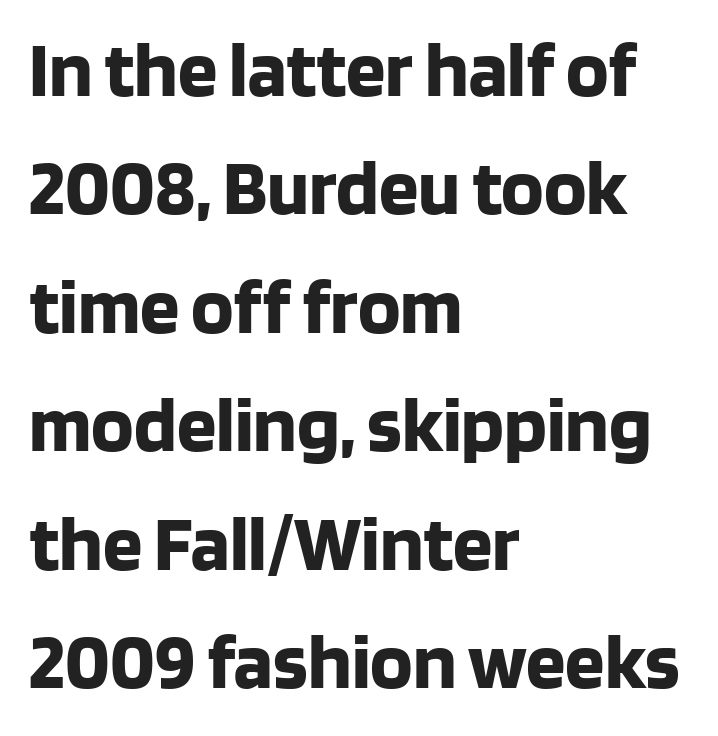
A typesetter would call this zero additional tracking. This sample keeps an unexceptional amount of space between lines. Varying glyph widths throughout — classic text-font behaviour. The letters are bold, with thick, heavy strokes. The setting favours the left margin, as ordinary paragraphs usually do.
